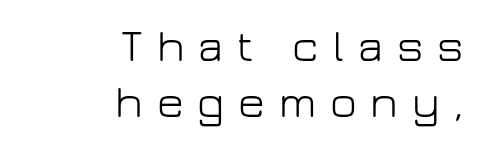
The image shows 46 px light sans-serif type, upright; set right-aligned, line spacing 1.22x, unusually wide letter spacing (+0.3 em), not underlined; low stroke contrast and a medium x-height.
